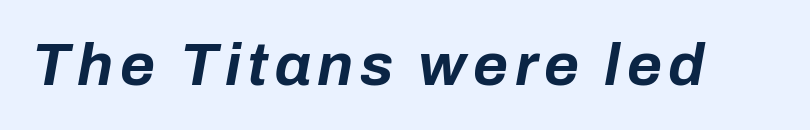
Beneath every word, the page is bare. Character widths vary here, with narrow letters taking less room than wide ones. Bold? Absolutely — the strokes are thick and heavy. The typography opts for an oblique posture over an upright one.
